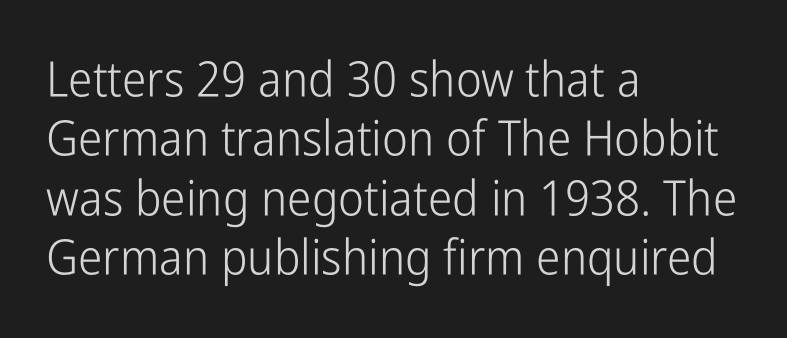
{"serif": "no", "italic": "no", "bold": "no", "weight": "light", "width": "condensed", "stroke_contrast": "low", "x_height": "medium", "monospaced": "no", "underline": "no", "align": "left", "line_spacing_ratio": 1.21, "letter_spacing": "normal", "letter_spacing_em": 0.0, "glyph_px": 49}
